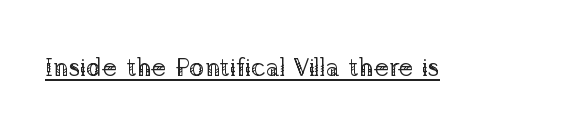
Q: Is the text bold? A: No.
Q: Is the text italic (slanted)? A: No, it is upright.
Q: Is the text underlined? A: Yes.
Q: Is the spacing between letters normal or unusually wide? A: Normal.
